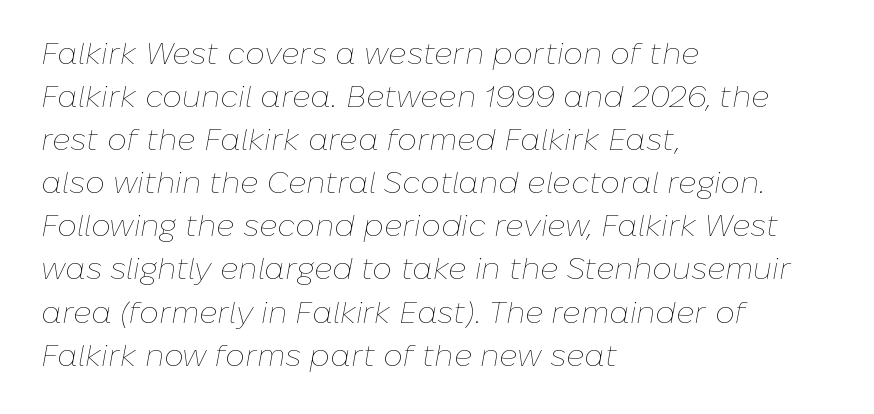
{"italic": "yes", "lean": "right", "slant_degrees": 10, "bold": "no", "weight": "thin", "width": "normal", "stroke_contrast": "low", "x_height": "medium", "monospaced": "no", "underline": "no", "align": "left", "line_spacing": "normal", "line_spacing_ratio": 1.39, "letter_spacing": "normal", "letter_spacing_em": 0.0, "glyph_px": 31}
